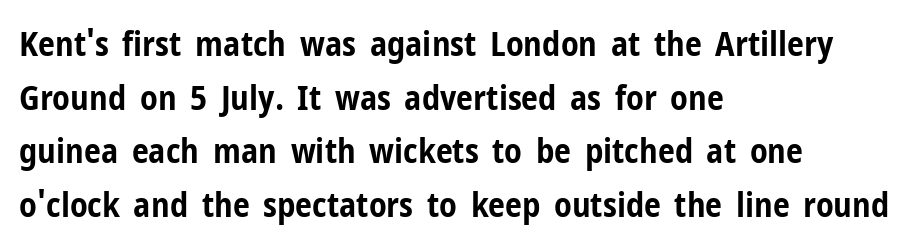
Q: Is the text bold? A: Yes.
Q: Is the text italic (slanted)? A: No, it is upright.
Q: Is the typeface a serif or a sans-serif typeface? A: Sans-serif.
Q: Is the text underlined? A: No.
Q: How is the paragraph aligned? A: Left-aligned.
Q: Is the spacing between letters normal or unusually wide? A: Normal.
Q: Is the spacing between lines tight, normal or loose? A: Normal.
Q: Width (condensed, normal, or wide)? A: Condensed.
Q: Stroke contrast? A: Low.
Q: x-height? A: Medium.
Q: Monospaced? A: No.
